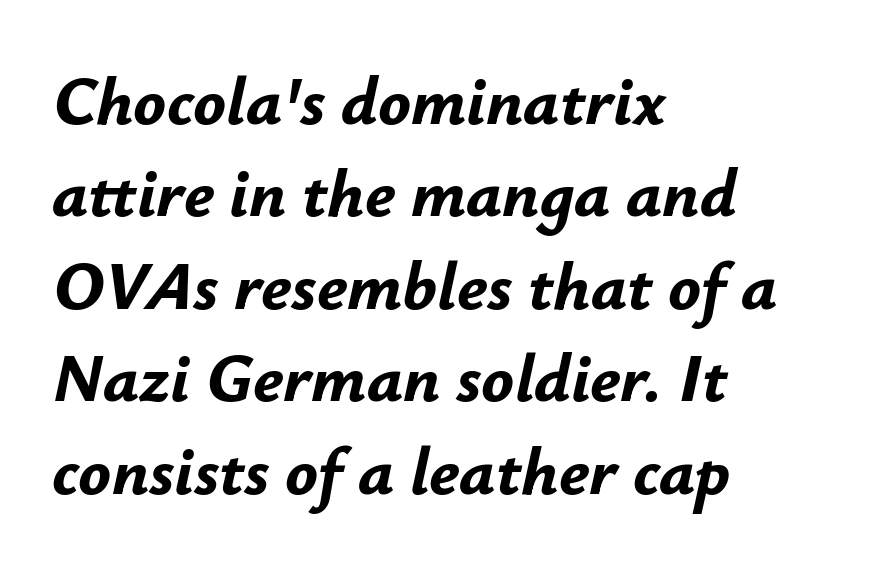
The image shows 68 px bold type, italic (leaning right); set left-aligned, normal line spacing (1.36x), normal letter spacing, not underlined; low stroke contrast and a small x-height.
